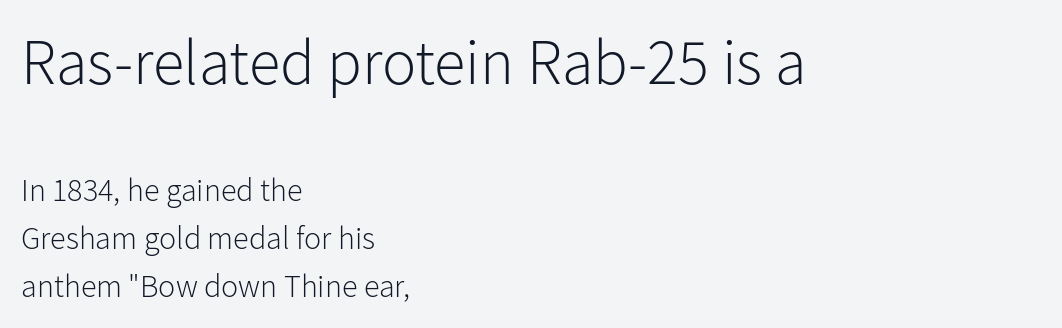
The image shows 64 px light sans-serif type, upright; set left-aligned, normal line spacing (1.51x), normal letter spacing, not underlined; the first (top) block is 2.0x larger; low stroke contrast and a medium x-height.
